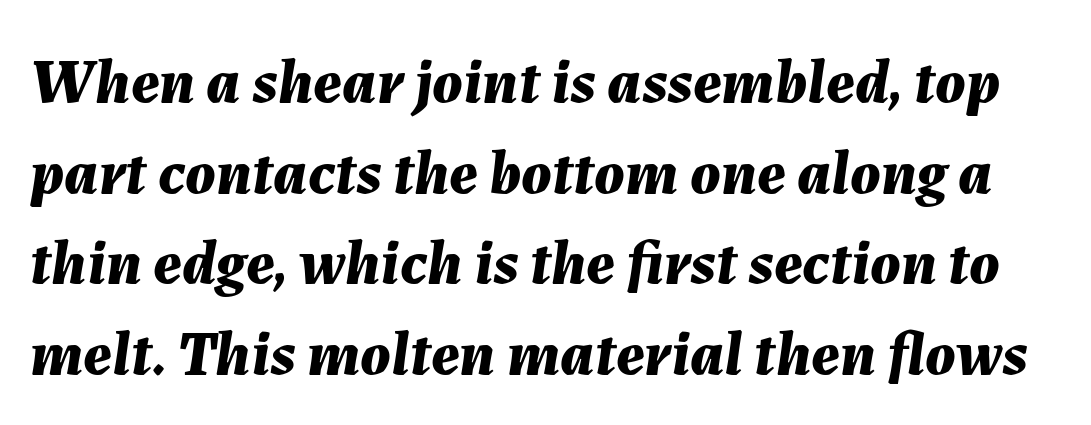
Emphasis-style slanted type is in use. Nobody drew a line under any word here. Is the type bold? Yes — the strokes are clearly thick and heavy. Each letter keeps its own natural width here, so spacing adapts to shape. Vertically, the passage feels balanced, rows spaced as you'd expect.
